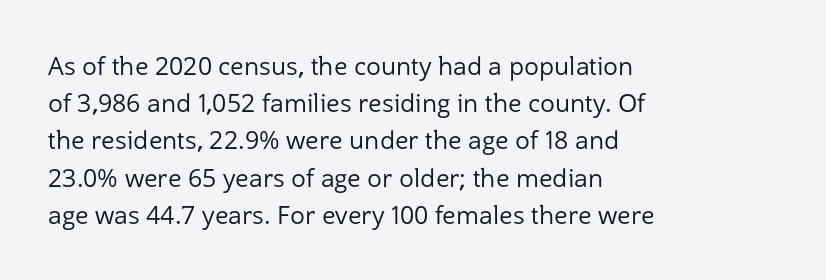
The image shows 25 px text type, upright; set left-aligned, normal line spacing (1.49x), normal letter spacing, not underlined.
